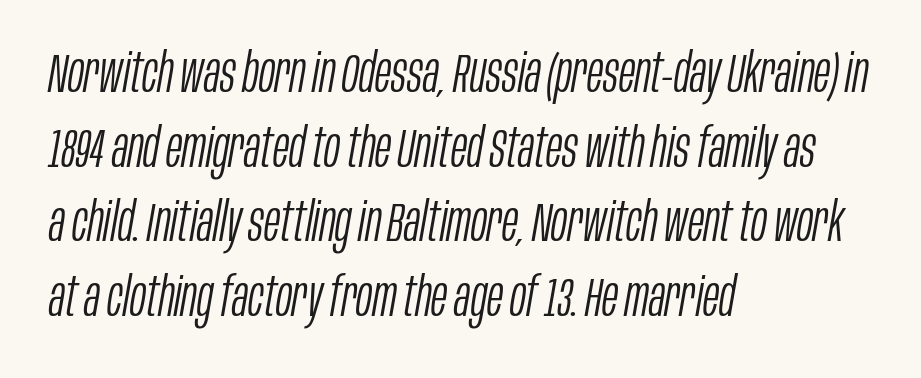
Q: Is the text bold? A: No.
Q: Is the text italic (slanted)? A: Yes, it leans right by about 10 degrees.
Q: Is the text underlined? A: No.
Q: How is the paragraph aligned? A: Left-aligned.
Q: Is the spacing between letters normal or unusually wide? A: Normal.
Q: Is the spacing between lines tight, normal or loose? A: Normal.
Q: Width (condensed, normal, or wide)? A: Condensed.
Q: Stroke contrast? A: Low.
Q: x-height? A: Large.
Q: Monospaced? A: No.
